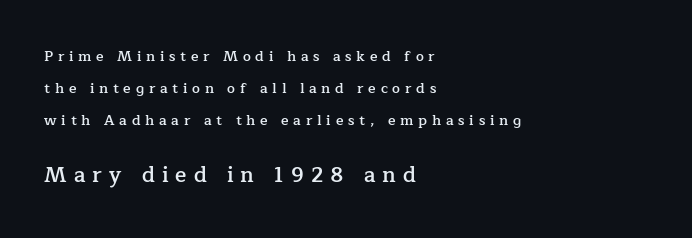
Q: Is the text bold? A: Semi-bold.
Q: Is the text italic (slanted)? A: No, it is upright.
Q: Is the text underlined? A: No.
Q: How is the paragraph aligned? A: Left-aligned.
Q: Is the spacing between letters normal or unusually wide? A: Unusually wide.
Q: Is the spacing between lines tight, normal or loose? A: Loose.
Q: Which block of text is set in a larger size, the first (top) or the second (bottom)? A: The second (bottom) one.
